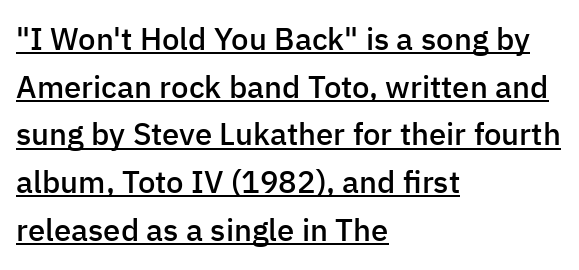
{"serif": "no", "italic": "no", "bold": "semi", "weight": "semibold", "width": "normal", "stroke_contrast": "low", "x_height": "medium", "monospaced": "no", "underline": "yes", "align": "left", "line_spacing": "normal", "line_spacing_ratio": 1.54, "letter_spacing": "normal", "letter_spacing_em": 0.0, "glyph_px": 31}
